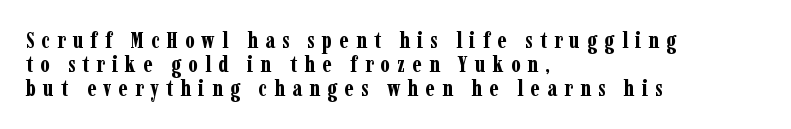
Q: Is the text bold? A: Yes.
Q: Is the text italic (slanted)? A: No, it is upright.
Q: Is the text underlined? A: No.
Q: How is the paragraph aligned? A: Left-aligned.
Q: Is the spacing between letters normal or unusually wide? A: Unusually wide.
Q: Is the spacing between lines tight, normal or loose? A: Tight.
